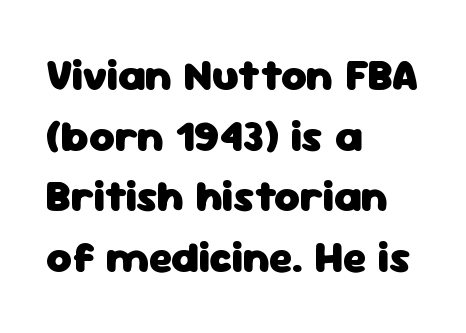
The tracking reads as untouched default to a designer's eye. Italic: no, the glyphs are upright roman. Compared with typical paragraphs, the rows here are spaced about the same. Set as a true bold cut, around the 700 mark.
